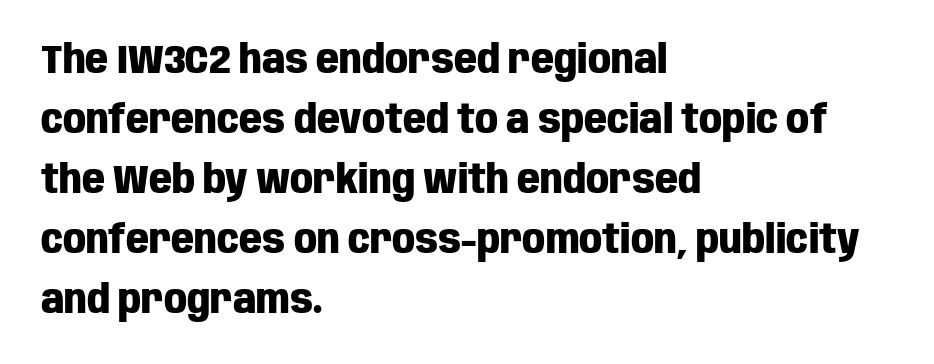
The image shows 40 px heavy, condensed sans-serif type, upright; set left-aligned, normal line spacing (1.5x), normal letter spacing, not underlined; low stroke contrast and a large x-height.
